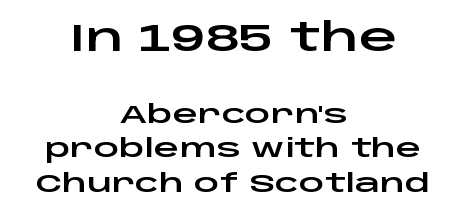
Notice how the stems are strictly vertical — no italics here. If you squint, the top block still reads clearly — it's the larger of the two. The typeface chosen for these lines omits serifs. In terms of leading, this rendering sits right in the middle. Just letters on the line, the space beneath them empty. These lines are rendered in a variable-pitch font.
